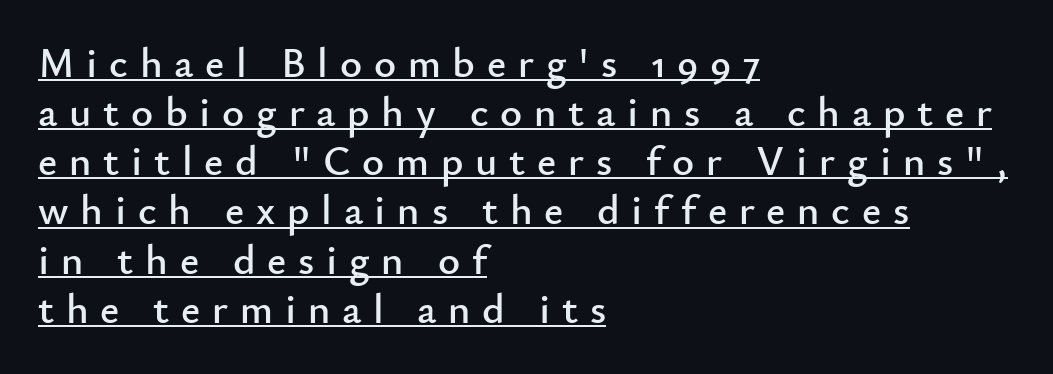
The image shows 42 px sans-serif type, upright; set left-aligned, line spacing 1.17x, unusually wide letter spacing (+0.28 em), underlined; low stroke contrast and a small x-height.
